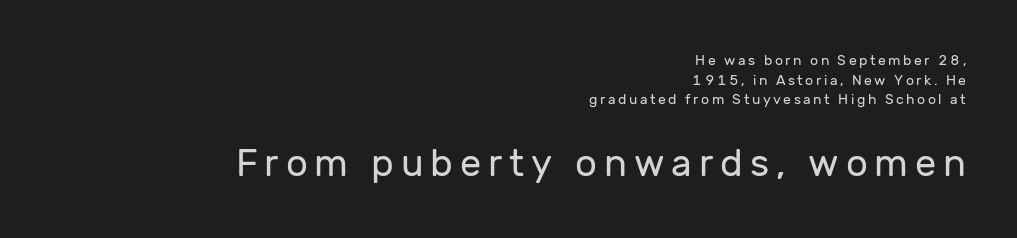
{"serif": "no", "italic": "no", "bold": "no", "weight": "regular", "width": "normal", "stroke_contrast": "low", "x_height": "medium", "monospaced": "no", "underline": "no", "align": "right", "line_spacing": "normal", "line_spacing_ratio": 1.4, "larger_block": "second", "size_ratio": 2.71, "glyph_px": 38}
